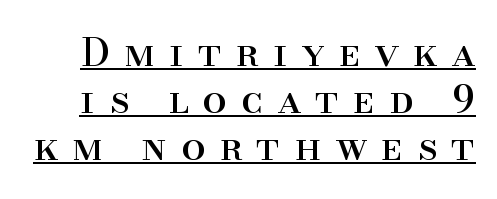
Q: Is the text italic (slanted)? A: No, it is upright.
Q: Is the typeface a serif or a sans-serif typeface? A: Serif.
Q: Is the text underlined? A: Yes.
Q: Is the spacing between letters normal or unusually wide? A: Unusually wide.
Q: Width (condensed, normal, or wide)? A: Normal.
Q: Stroke contrast? A: High.
Q: x-height? A: Small.
Q: Monospaced? A: No.
